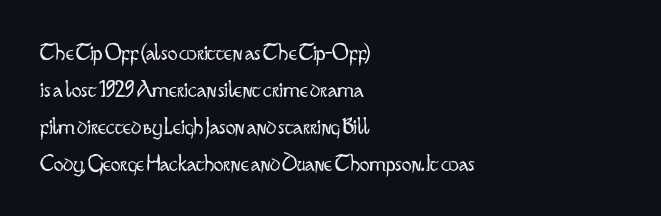
Q: Is the text bold? A: No.
Q: Is the text italic (slanted)? A: No, it is upright.
Q: Is the text underlined? A: No.
Q: How is the paragraph aligned? A: Left-aligned.
Q: Is the spacing between letters normal or unusually wide? A: Normal.
Q: Is the spacing between lines tight, normal or loose? A: Normal.
